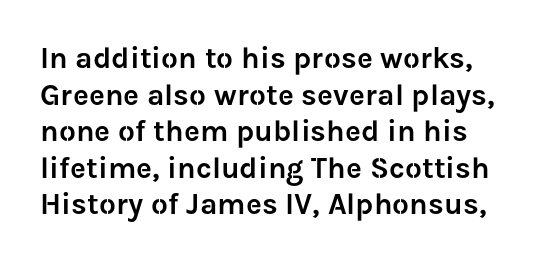
Q: Is the text italic (slanted)? A: No, it is upright.
Q: Is the typeface a serif or a sans-serif typeface? A: Sans-serif.
Q: Is the text underlined? A: No.
Q: Is the spacing between letters normal or unusually wide? A: Normal.
Q: Width (condensed, normal, or wide)? A: Normal.
Q: Stroke contrast? A: Low.
Q: x-height? A: Medium.
Q: Monospaced? A: No.
